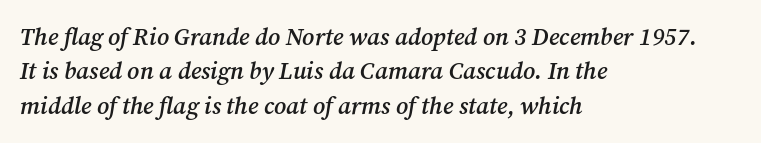
{"italic": "yes", "lean": "right", "slant_degrees": 12, "bold": "semi", "underline": "no", "align": "left", "line_spacing": "normal", "line_spacing_ratio": 1.43, "letter_spacing": "normal", "letter_spacing_em": 0.0, "glyph_px": 24}
